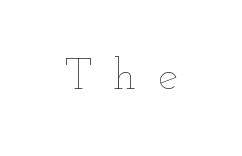
Q: Is the text bold? A: No.
Q: Is the text italic (slanted)? A: No, it is upright.
Q: Is the text underlined? A: No.
Q: Is the spacing between letters normal or unusually wide? A: Unusually wide.
Q: Width (condensed, normal, or wide)? A: Wide.
Q: Stroke contrast? A: Low.
Q: x-height? A: Small.
Q: Monospaced? A: No.
